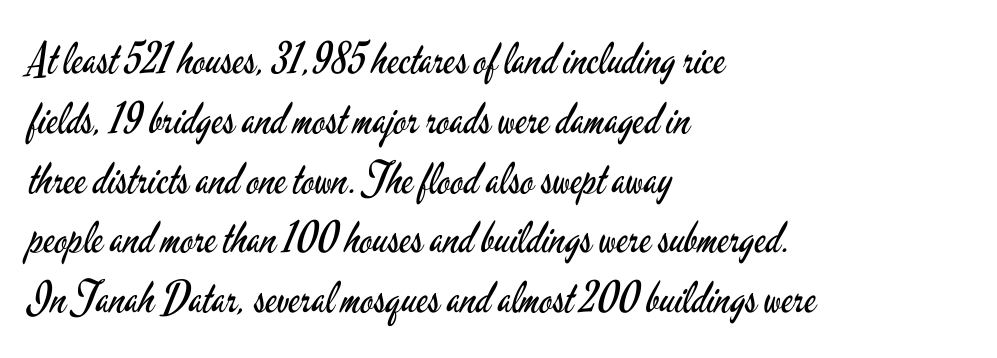
The lines in this sample share a left origin and differ only in where they stop. Does the type have serifs? No, each stem ends abruptly. The rendering uses natural spacing where letterforms have individual widths. The letters look calm and open, with moderate or lighter stems. There is no visible air inserted between adjacent glyphs.
